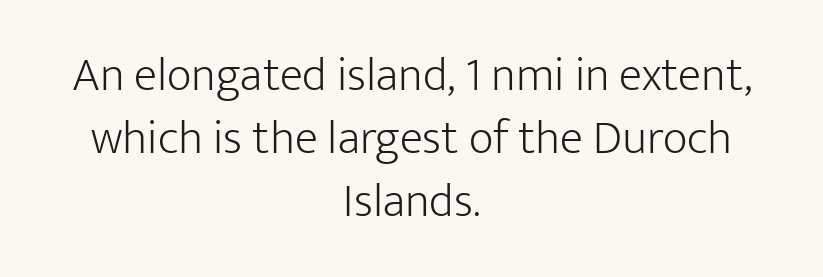
The image shows 48 px light sans-serif type, upright; set centered, normal line spacing (1.31x), normal letter spacing, not underlined; low stroke contrast and a medium x-height.
